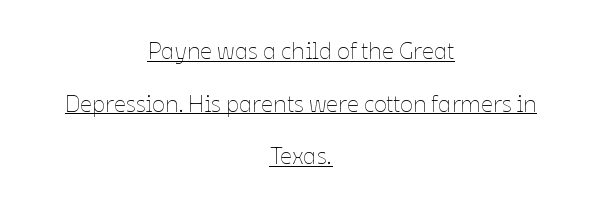
Q: Is the text bold? A: No.
Q: Is the text italic (slanted)? A: No, it is upright.
Q: Is the text underlined? A: Yes.
Q: How is the paragraph aligned? A: Centered.
Q: Is the spacing between letters normal or unusually wide? A: Normal.
Q: Is the spacing between lines tight, normal or loose? A: Loose.
